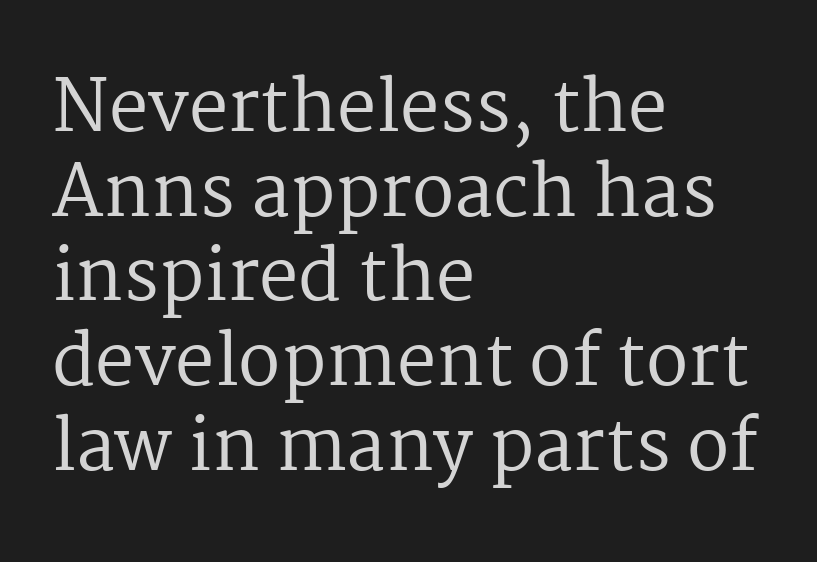
The space beneath each line is pristine and unruled. Default kerning and tracking; the words read as compact shapes. Style check: upright. Horizontally, the lines are justified to the leading edge only.
